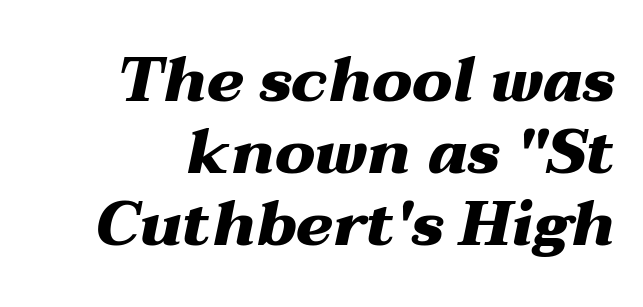
Q: Is the text bold? A: Yes.
Q: Is the text italic (slanted)? A: Yes, it leans right by about 12 degrees.
Q: Is the text underlined? A: No.
Q: How is the paragraph aligned? A: Right-aligned.
Q: Is the spacing between letters normal or unusually wide? A: Normal.
Q: Width (condensed, normal, or wide)? A: Wide.
Q: Stroke contrast? A: Medium.
Q: x-height? A: Medium.
Q: Monospaced? A: No.
